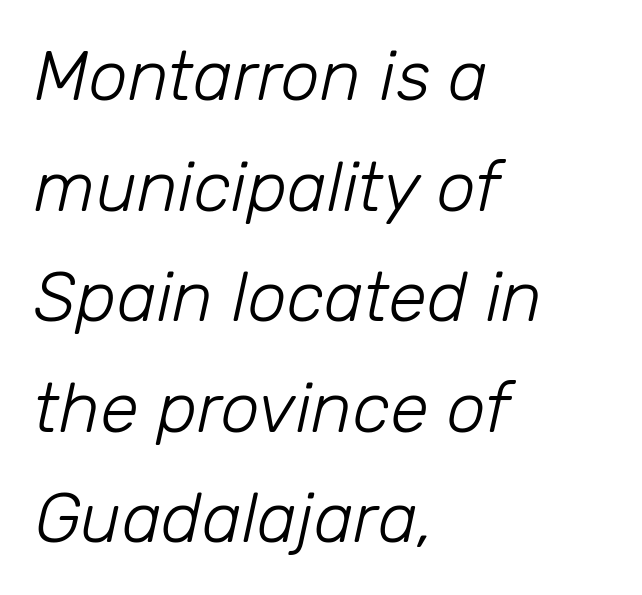
Nothing unusual about the tracking: characters are spaced as the font intends. Is this a fixed-width face? No — the glyphs have proportional, varying widths. Honestly, there is no underline to notice here at all. Reading down the block, your eye returns to a fixed left position each line. No letter is thick-stroked: the sample isn't bold. Normally led — the rows are evenly, conventionally spaced.
